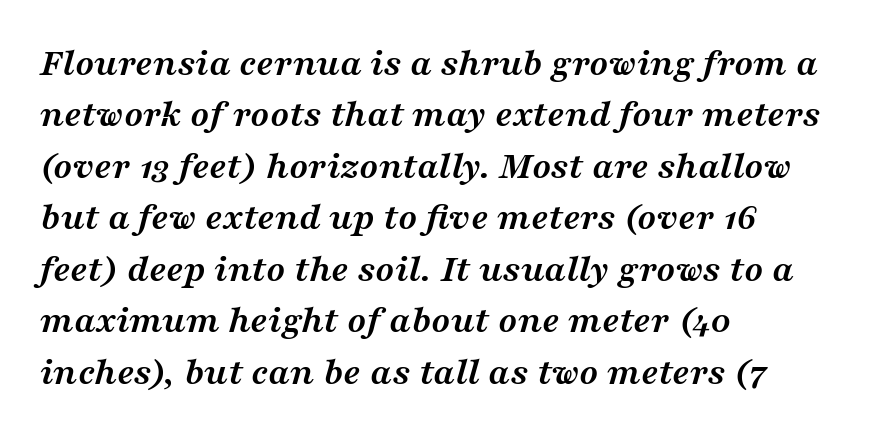
Q: Is the text bold? A: Yes.
Q: Is the text italic (slanted)? A: Yes, it leans right by about 16 degrees.
Q: Is the typeface a serif or a sans-serif typeface? A: Serif.
Q: Is the text underlined? A: No.
Q: How is the paragraph aligned? A: Left-aligned.
Q: Is the spacing between letters normal or unusually wide? A: Normal.
Q: Is the spacing between lines tight, normal or loose? A: Normal.
Q: Width (condensed, normal, or wide)? A: Wide.
Q: Stroke contrast? A: Medium.
Q: x-height? A: Medium.
Q: Monospaced? A: No.
